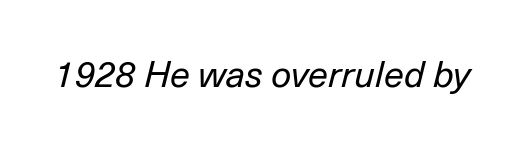
The words here are not underlined. Proportional: the letters do not fall into vertical columns. Characters are canted at an angle relative to the baseline's perpendicular. A light-to-regular cut is what we see here.
